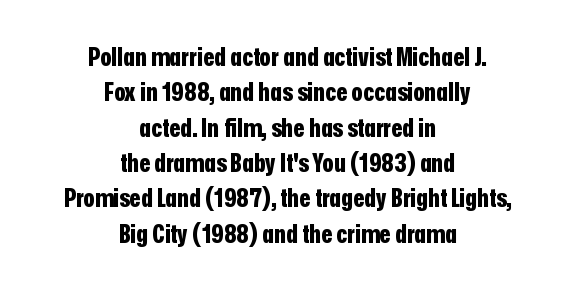
{"italic": "no", "bold": "yes", "underline": "no", "align": "center", "line_spacing": "normal", "line_spacing_ratio": 1.36, "letter_spacing": "normal", "letter_spacing_em": 0.0, "glyph_px": 26}
